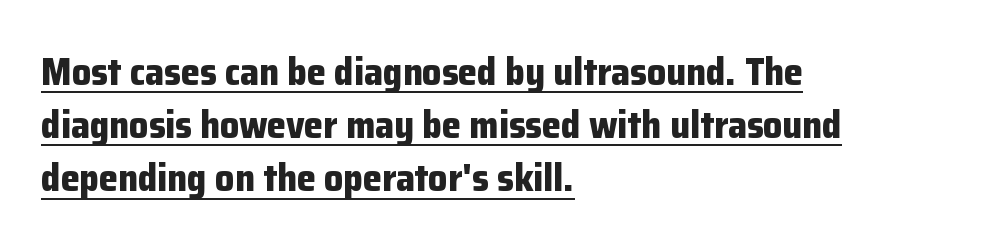
Caption: lettering with a line underneath. Nothing unusual about the tracking: characters are spaced as the font intends. I'd call this a sans setting — the letters go barefoot. A typesetter would call this proportional, since set widths differ per character. Layout note: lines flush left.
